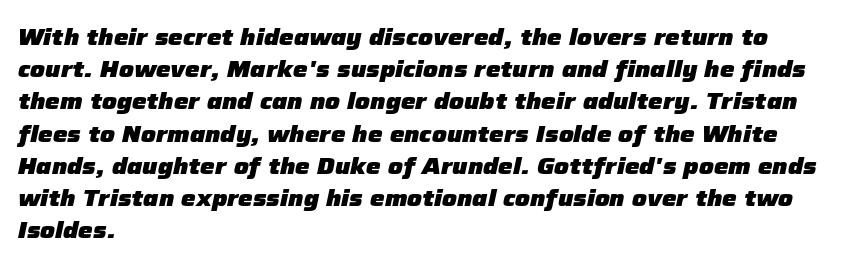
{"italic": "yes", "lean": "right", "slant_degrees": 12, "bold": "yes", "underline": "no", "align": "left", "line_spacing": "normal", "line_spacing_ratio": 1.4, "letter_spacing": "normal", "letter_spacing_em": 0.0, "glyph_px": 23}
